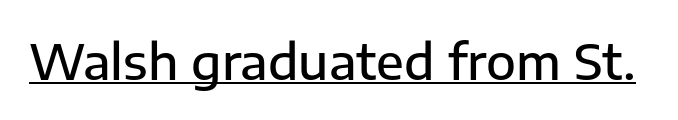
The image shows 49 px semibold sans-serif type, upright; set normal letter spacing, underlined; low stroke contrast and a medium x-height.
